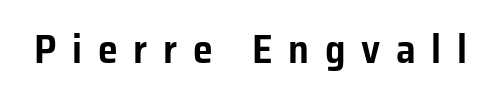
The image shows 40 px sans-serif type, upright; set unusually wide letter spacing (+0.39 em), not underlined; low stroke contrast and a medium x-height.
